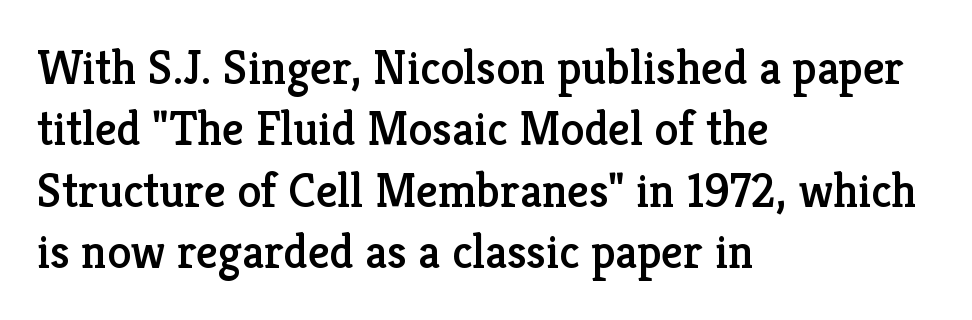
The image shows 48 px serif type, upright; set left-aligned, normal line spacing (1.28x), normal letter spacing, not underlined; low stroke contrast and a medium x-height.
